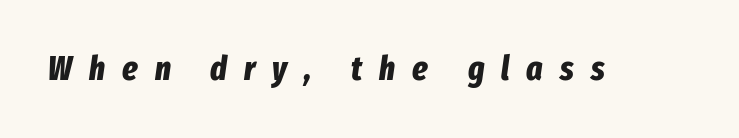
Bold? Absolutely — the strokes are thick and heavy. Between one letter and the next there's a generous, obvious gap. Proportional: the letters do not fall into vertical columns. Quick note: underline off.
